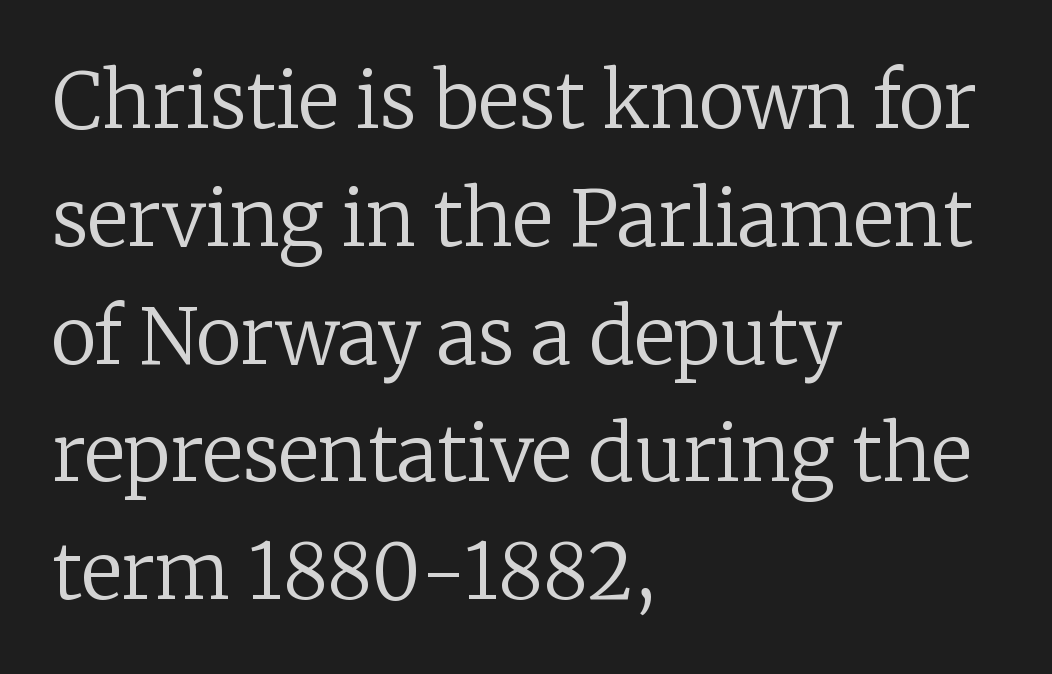
{"serif": "yes", "italic": "no", "bold": "no", "weight": "regular", "width": "normal", "stroke_contrast": "low", "x_height": "medium", "monospaced": "no", "underline": "no", "align": "left", "line_spacing": "normal", "line_spacing_ratio": 1.53, "letter_spacing": "normal", "letter_spacing_em": 0.0, "glyph_px": 77}
